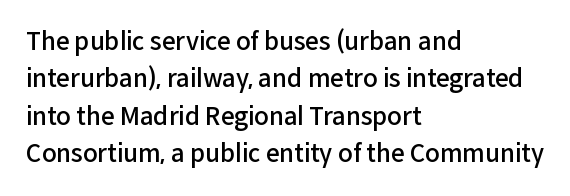
{"italic": "no", "bold": "semi", "underline": "no", "align": "left", "line_spacing": "normal", "line_spacing_ratio": 1.56, "letter_spacing": "normal", "letter_spacing_em": 0.0, "glyph_px": 24}
